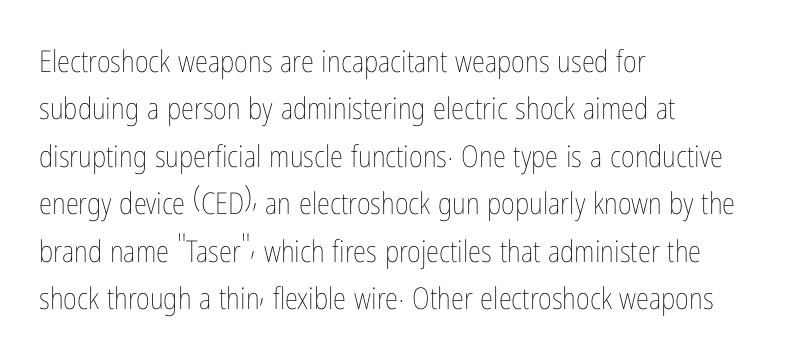
{"italic": "no", "bold": "no", "weight": "thin", "width": "condensed", "stroke_contrast": "low", "x_height": "medium", "monospaced": "no", "underline": "no", "align": "left", "line_spacing": "normal", "line_spacing_ratio": 1.58, "letter_spacing": "normal", "letter_spacing_em": 0.0, "glyph_px": 30}
